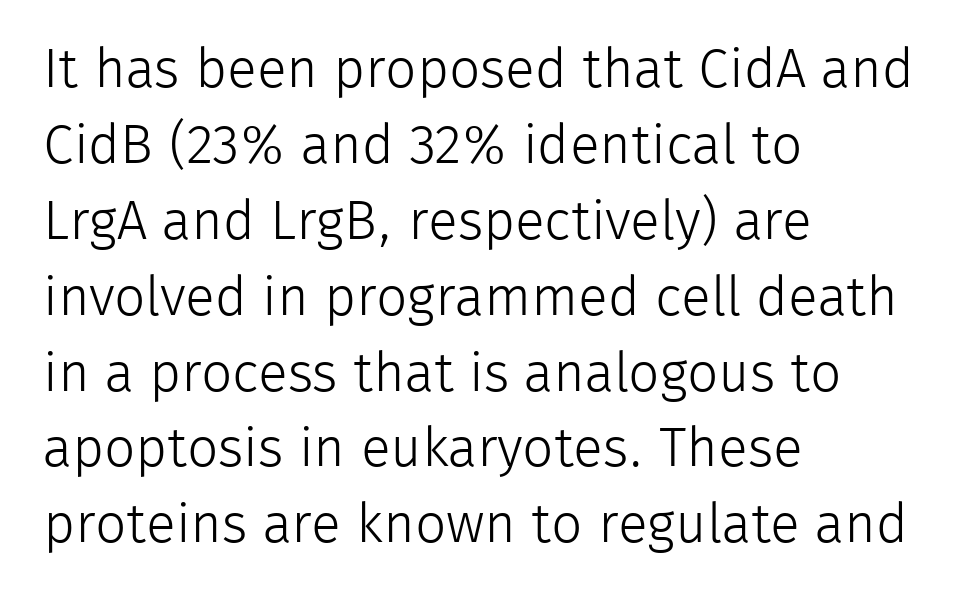
Q: Is the text bold? A: No.
Q: Is the text italic (slanted)? A: No, it is upright.
Q: Is the typeface a serif or a sans-serif typeface? A: Sans-serif.
Q: Is the text underlined? A: No.
Q: How is the paragraph aligned? A: Left-aligned.
Q: Is the spacing between letters normal or unusually wide? A: Normal.
Q: Is the spacing between lines tight, normal or loose? A: Normal.
Q: Width (condensed, normal, or wide)? A: Normal.
Q: Stroke contrast? A: Low.
Q: x-height? A: Medium.
Q: Monospaced? A: No.
